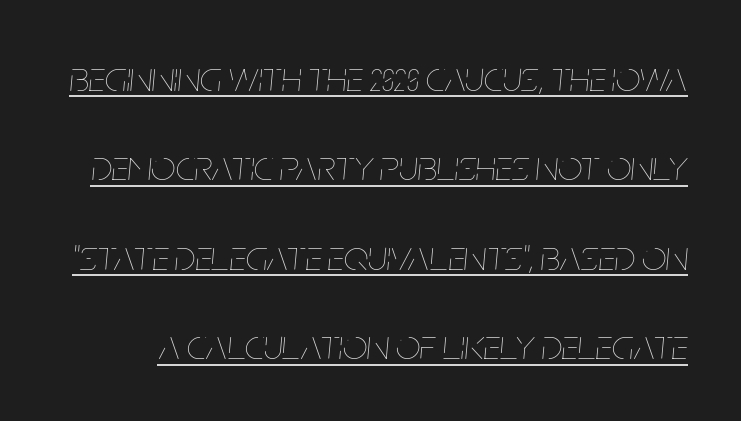
{"italic": "yes", "lean": "right", "slant_degrees": 5, "bold": "no", "weight": "thin", "width": "condensed", "stroke_contrast": "low", "x_height": "large", "monospaced": "no", "underline": "yes", "line_spacing": "loose", "line_spacing_ratio": 2.08, "letter_spacing": "normal", "letter_spacing_em": 0.0, "glyph_px": 43}
